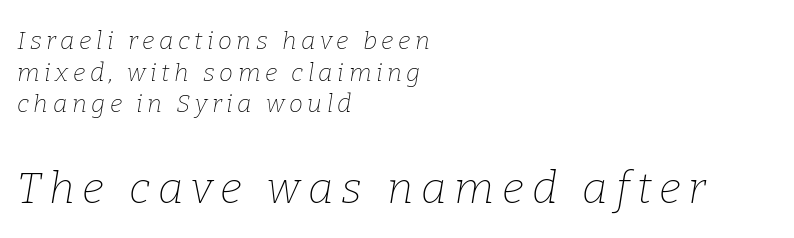
{"serif": "yes", "italic": "yes", "lean": "right", "slant_degrees": 9, "bold": "no", "weight": "thin", "width": "normal", "stroke_contrast": "low", "x_height": "medium", "monospaced": "no", "underline": "no", "align": "left", "line_spacing": "normal", "line_spacing_ratio": 1.27, "larger_block": "second", "size_ratio": 1.76, "glyph_px": 44}
